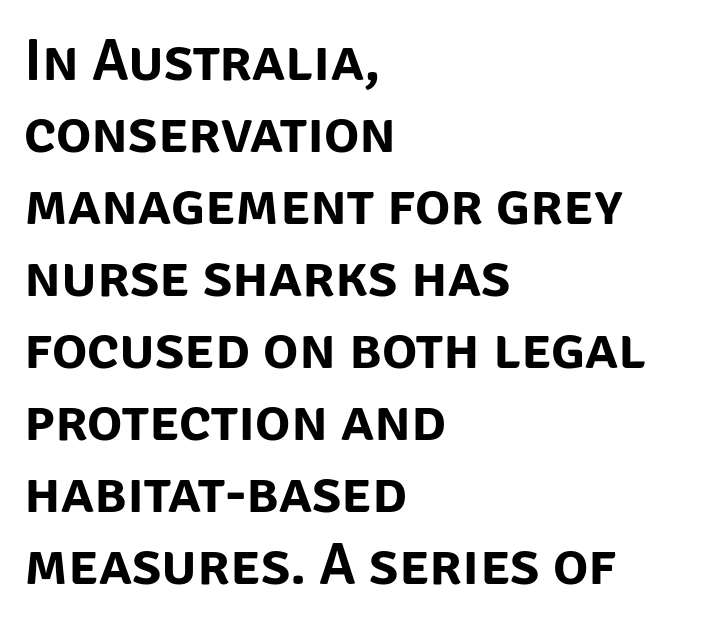
Q: Is the text italic (slanted)? A: No, it is upright.
Q: Is the typeface a serif or a sans-serif typeface? A: Sans-serif.
Q: Is the text underlined? A: No.
Q: How is the paragraph aligned? A: Left-aligned.
Q: Is the spacing between letters normal or unusually wide? A: Normal.
Q: Width (condensed, normal, or wide)? A: Normal.
Q: Stroke contrast? A: Low.
Q: x-height? A: Large.
Q: Monospaced? A: No.
